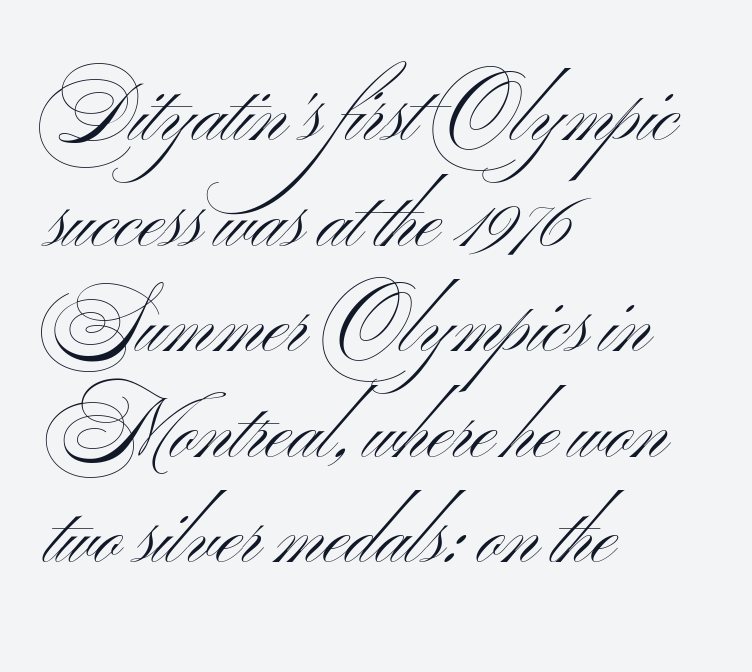
{"serif": "no", "bold": "no", "weight": "light", "width": "wide", "stroke_contrast": "medium", "x_height": "small", "monospaced": "no", "underline": "no", "align": "left", "line_spacing": "normal", "line_spacing_ratio": 1.32, "letter_spacing": "normal", "letter_spacing_em": 0.0, "glyph_px": 80}
